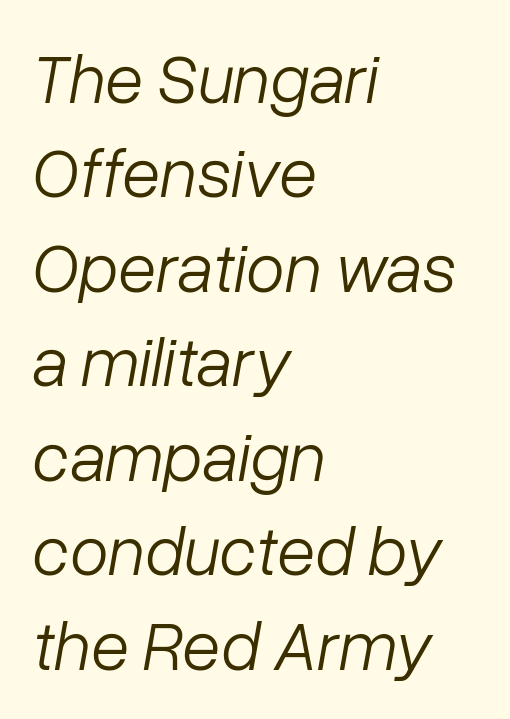
The image shows 70 px light type, italic (leaning right); set left-aligned, normal line spacing (1.35x), normal letter spacing, not underlined; low stroke contrast and a medium x-height.
